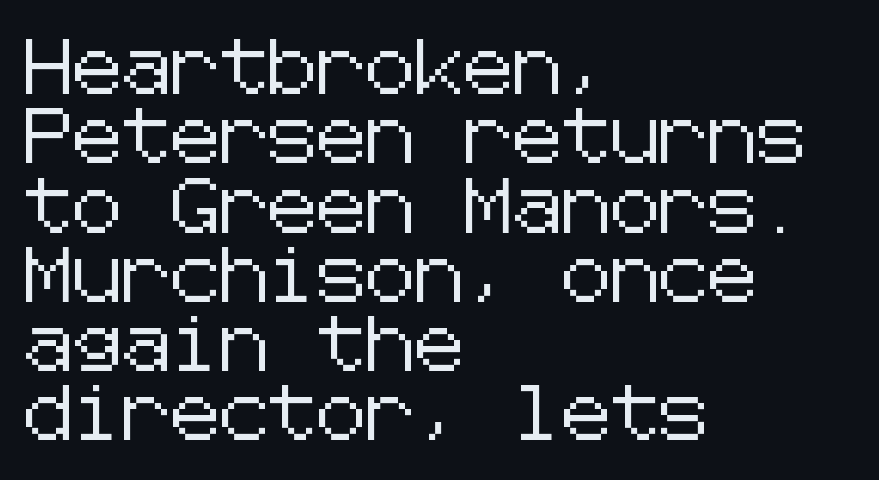
This sample uses plain, unmodified letter spacing. This sample uses an upright cut, with every glyph sitting square on the baseline. These lines stack with their left ends in a neat column. You can tell from the bare stems that sans-serif type was used.
